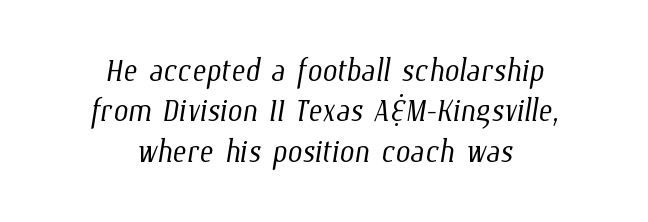
{"bold": "no", "weight": "light", "width": "condensed", "stroke_contrast": "low", "x_height": "medium", "monospaced": "no", "underline": "no", "align": "center", "line_spacing": "tight", "line_spacing_ratio": 0.96, "letter_spacing": "normal", "letter_spacing_em": 0.0, "glyph_px": 42}
